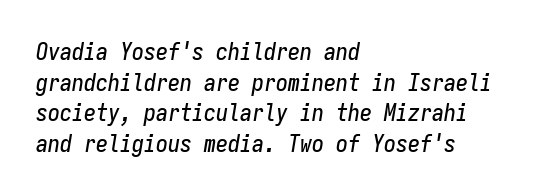
Q: Is the text italic (slanted)? A: Yes, it leans right by about 9 degrees.
Q: Is the text underlined? A: No.
Q: How is the paragraph aligned? A: Left-aligned.
Q: Is the spacing between letters normal or unusually wide? A: Normal.
Q: Is the spacing between lines tight, normal or loose? A: Normal.
